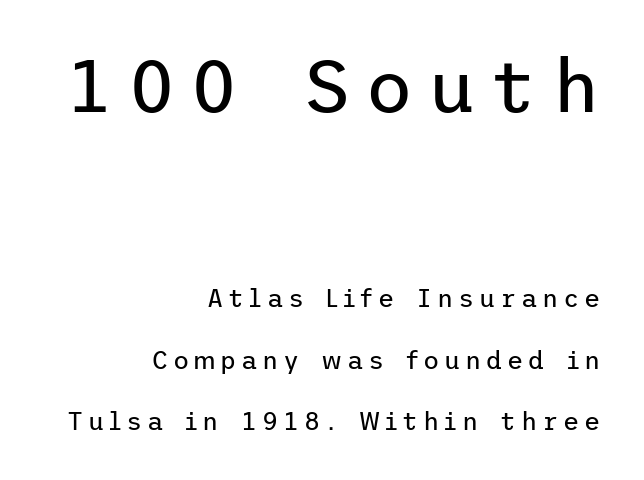
You get the large type first, then a drop to smaller type. Whoever set this chose breathing room over compactness in the vertical rhythm. Counters stay open thanks to moderate or lighter strokes. The passage is arranged like a letterhead date or caption credit — flush right. Type style note: lacks serifs.
